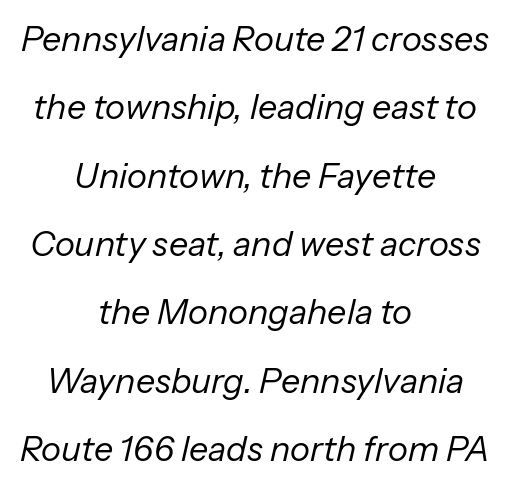
Q: Is the text bold? A: No.
Q: Is the text italic (slanted)? A: Yes, it leans right by about 13 degrees.
Q: Is the text underlined? A: No.
Q: How is the paragraph aligned? A: Centered.
Q: Is the spacing between letters normal or unusually wide? A: Normal.
Q: Is the spacing between lines tight, normal or loose? A: Loose.
Q: Width (condensed, normal, or wide)? A: Normal.
Q: Stroke contrast? A: Low.
Q: x-height? A: Medium.
Q: Monospaced? A: No.
